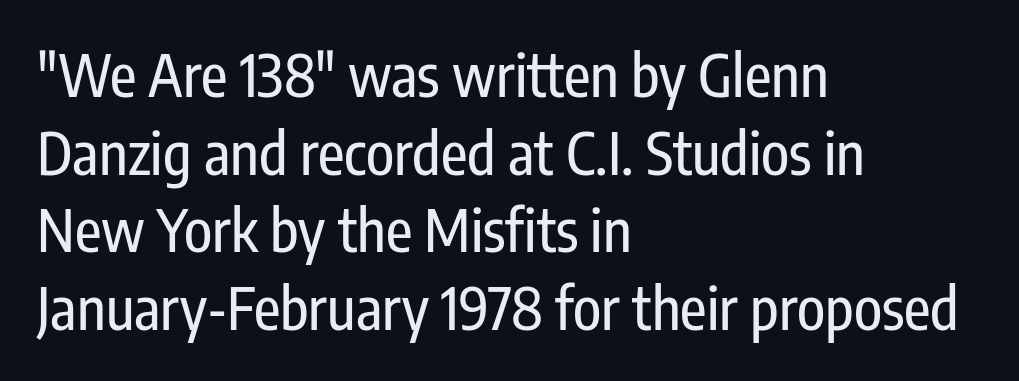
{"serif": "no", "italic": "no", "width": "condensed", "stroke_contrast": "low", "x_height": "medium", "monospaced": "no", "underline": "no", "align": "left", "line_spacing": "normal", "line_spacing_ratio": 1.34, "letter_spacing": "normal", "letter_spacing_em": 0.0, "glyph_px": 58}
